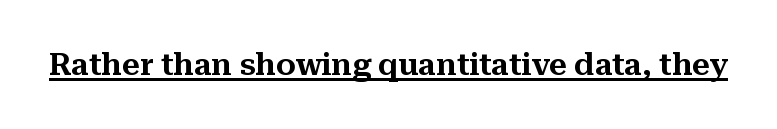
{"serif": "yes", "italic": "no", "width": "normal", "stroke_contrast": "medium", "x_height": "medium", "monospaced": "no", "underline": "yes", "letter_spacing": "normal", "letter_spacing_em": 0.0, "glyph_px": 31}
